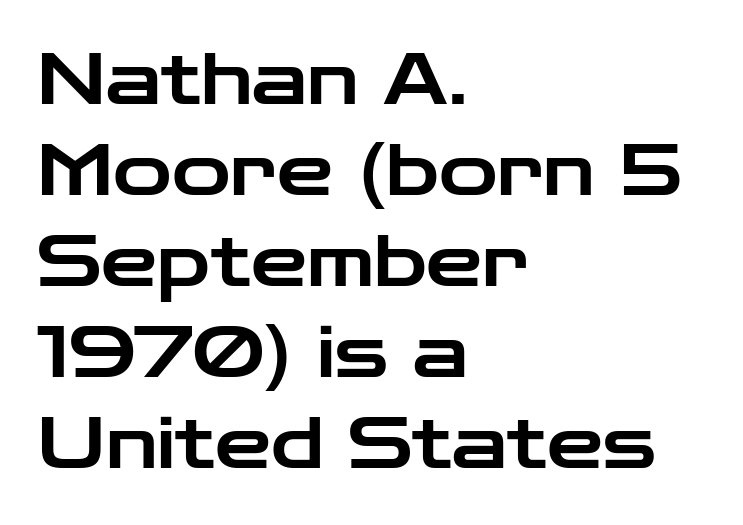
The image shows 71 px wide sans-serif type, upright; set left-aligned, normal line spacing (1.28x), normal letter spacing, not underlined; low stroke contrast and a medium x-height.
